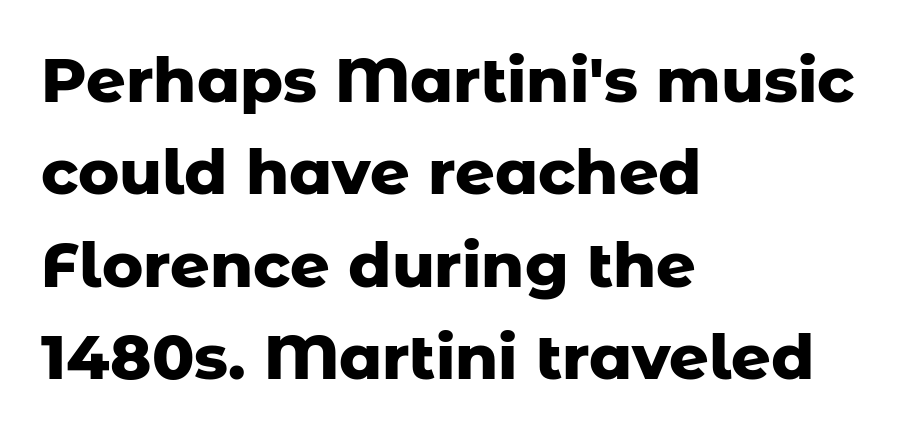
Q: Is the text bold? A: Yes.
Q: Is the text italic (slanted)? A: No, it is upright.
Q: Is the typeface a serif or a sans-serif typeface? A: Sans-serif.
Q: Is the text underlined? A: No.
Q: How is the paragraph aligned? A: Left-aligned.
Q: Is the spacing between letters normal or unusually wide? A: Normal.
Q: Is the spacing between lines tight, normal or loose? A: Normal.
Q: Width (condensed, normal, or wide)? A: Normal.
Q: Stroke contrast? A: Low.
Q: x-height? A: Medium.
Q: Monospaced? A: No.
